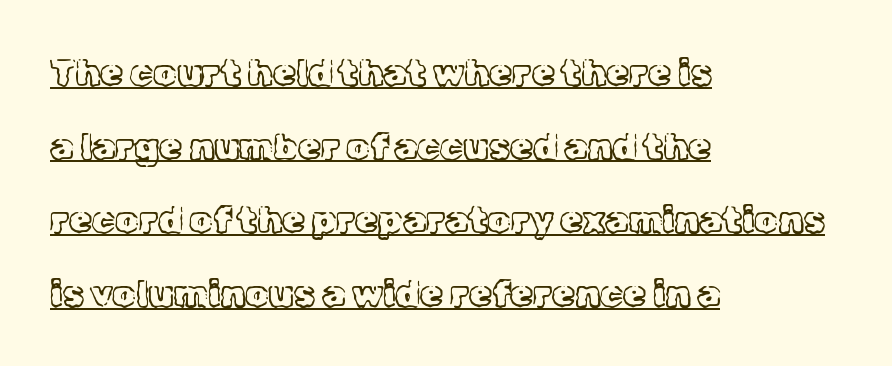
{"serif": "yes", "italic": "no", "bold": "no", "weight": "light", "width": "normal", "x_height": "medium", "monospaced": "no", "underline": "yes", "align": "left", "line_spacing": "loose", "line_spacing_ratio": 1.99, "letter_spacing": "normal", "letter_spacing_em": 0.0, "glyph_px": 37}
